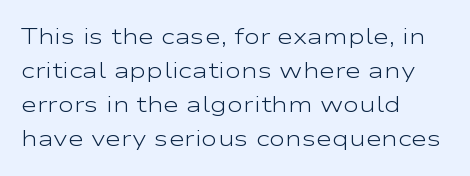
{"italic": "no", "bold": "no", "underline": "no", "align": "left", "line_spacing": "normal", "line_spacing_ratio": 1.55, "letter_spacing": "normal", "letter_spacing_em": 0.0, "glyph_px": 22}
